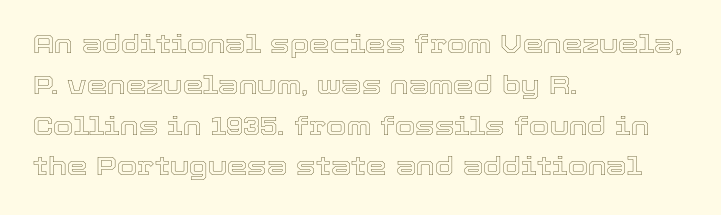
The image shows 26 px text type, upright; set left-aligned, normal line spacing (1.57x), normal letter spacing, not underlined.
